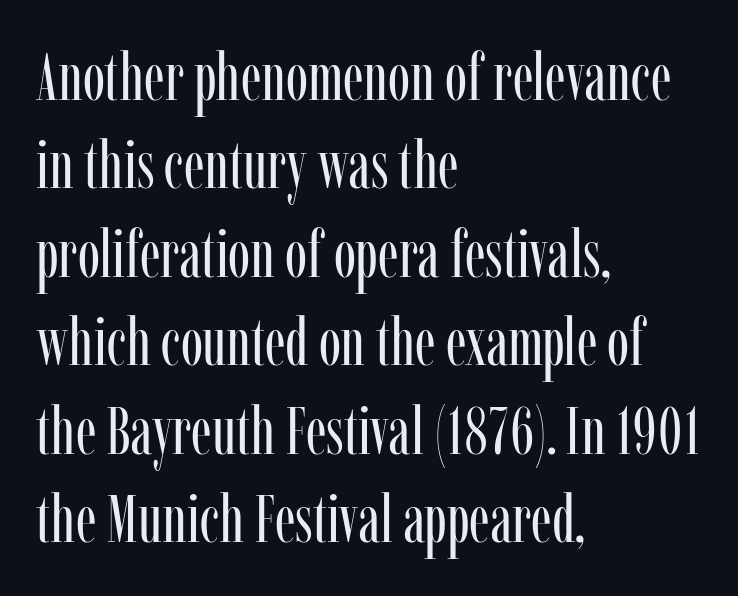
{"serif": "yes", "italic": "no", "bold": "no", "weight": "regular", "width": "condensed", "stroke_contrast": "low", "x_height": "medium", "monospaced": "no", "underline": "no", "align": "left", "line_spacing": "normal", "line_spacing_ratio": 1.32, "letter_spacing": "normal", "letter_spacing_em": 0.0, "glyph_px": 67}
